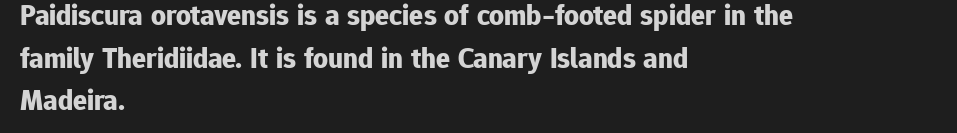
Q: Is the text bold? A: Yes.
Q: Is the text italic (slanted)? A: No, it is upright.
Q: Is the typeface a serif or a sans-serif typeface? A: Sans-serif.
Q: Is the text underlined? A: No.
Q: How is the paragraph aligned? A: Left-aligned.
Q: Is the spacing between letters normal or unusually wide? A: Normal.
Q: Is the spacing between lines tight, normal or loose? A: Normal.
Q: Width (condensed, normal, or wide)? A: Normal.
Q: Stroke contrast? A: Low.
Q: x-height? A: Medium.
Q: Monospaced? A: No.
